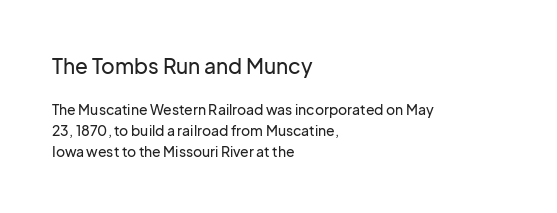
The leading is moderate, giving the passage an even texture. Look at the glyph heights: the upper group is clearly the bigger setting. The gap between lines stays unmarked. Is the letter spacing exaggerated? No — it looks like the ordinary default. Does the copy run flush right? No — it runs flush left. Notice how the stems are strictly vertical — no italics here.
